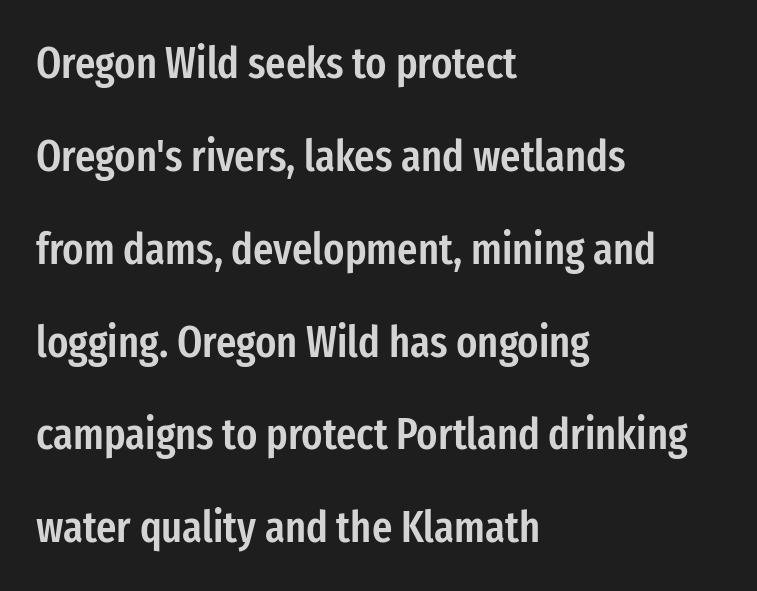
Varying glyph widths throughout — classic text-font behaviour. In terms of posture, this sample is upright. Has an underline been added? It has not. Whoever set this chose breathing room over compactness in the vertical rhythm. Nothing unusual about the tracking: characters are spaced as the font intends.
